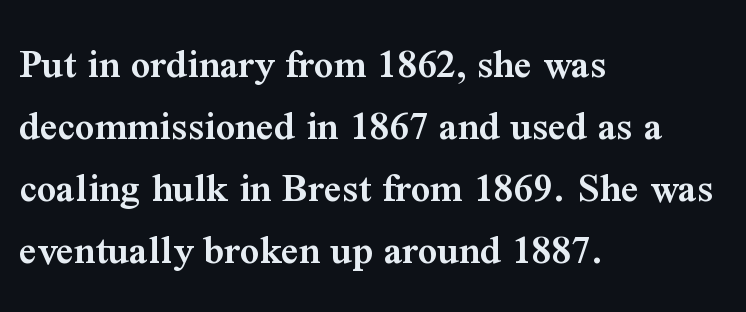
{"serif": "yes", "italic": "no", "bold": "semi", "weight": "semibold", "width": "normal", "stroke_contrast": "medium", "x_height": "medium", "monospaced": "no", "underline": "no", "align": "left", "line_spacing": "normal", "line_spacing_ratio": 1.44, "letter_spacing": "normal", "letter_spacing_em": 0.0, "glyph_px": 43}
